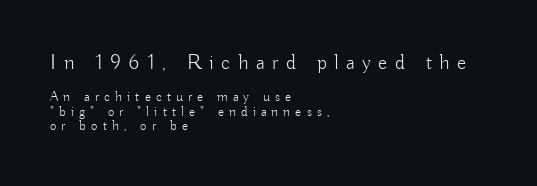
{"italic": "no", "bold": "no", "underline": "no", "align": "left", "line_spacing": "tight", "line_spacing_ratio": 1.03, "letter_spacing": "wide", "letter_spacing_em": 0.36, "larger_block": "first", "size_ratio": 1.5, "glyph_px": 21}
